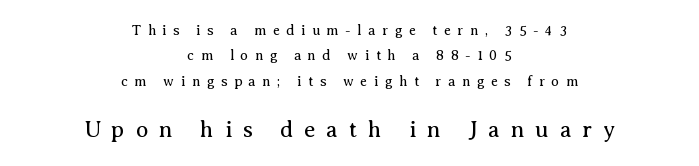
The image shows 23 px text type, upright; set centered, line spacing 1.81x, unusually wide letter spacing (+0.47 em), not underlined; the second (bottom) block is 1.64x larger.
